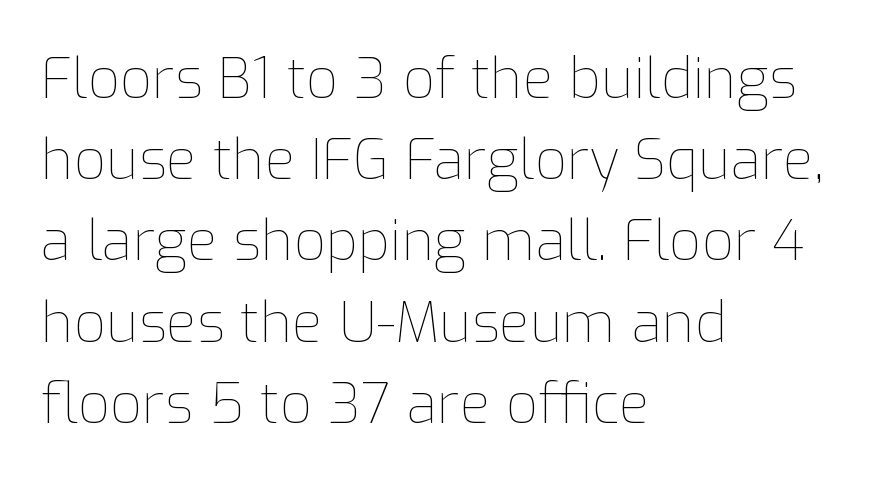
Q: Is the text bold? A: No.
Q: Is the text italic (slanted)? A: No, it is upright.
Q: Is the text underlined? A: No.
Q: How is the paragraph aligned? A: Left-aligned.
Q: Is the spacing between letters normal or unusually wide? A: Normal.
Q: Is the spacing between lines tight, normal or loose? A: Normal.
Q: Width (condensed, normal, or wide)? A: Normal.
Q: Stroke contrast? A: Low.
Q: x-height? A: Medium.
Q: Monospaced? A: No.
